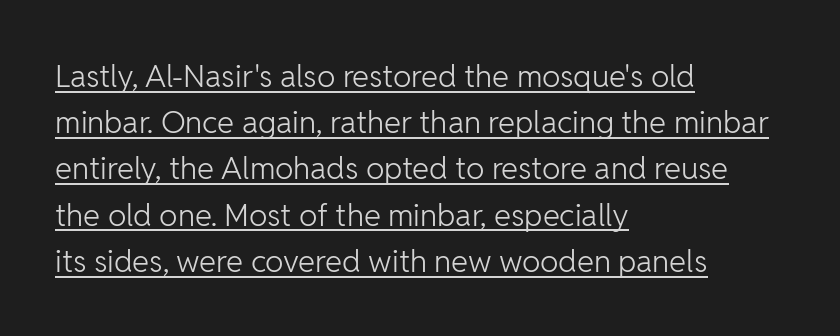
Alignment: flush left. Underline: present. Students, observe: this is what conventionally led text looks like. I'd call this a sans setting — the letters go barefoot. The horizontal fit of the characters is conventional and even.
